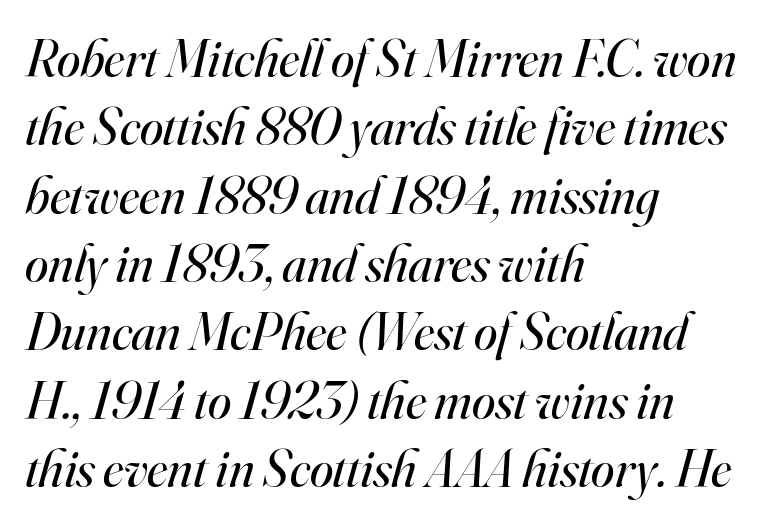
The image shows 53 px regular-weight serif type, italic (leaning right); set left-aligned, normal line spacing (1.29x), normal letter spacing, not underlined; high stroke contrast and a small x-height.
